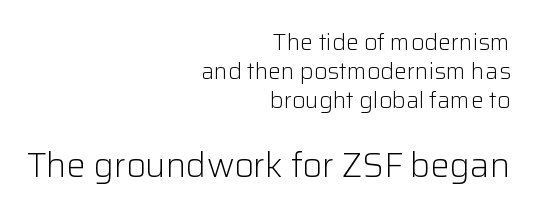
Q: Is the text bold? A: No.
Q: Is the text italic (slanted)? A: No, it is upright.
Q: Is the typeface a serif or a sans-serif typeface? A: Sans-serif.
Q: Is the text underlined? A: No.
Q: How is the paragraph aligned? A: Right-aligned.
Q: Is the spacing between letters normal or unusually wide? A: Normal.
Q: Is the spacing between lines tight, normal or loose? A: Normal.
Q: Which block of text is set in a larger size, the first (top) or the second (bottom)? A: The second (bottom) one.
Q: Width (condensed, normal, or wide)? A: Normal.
Q: Stroke contrast? A: Low.
Q: x-height? A: Medium.
Q: Monospaced? A: No.
